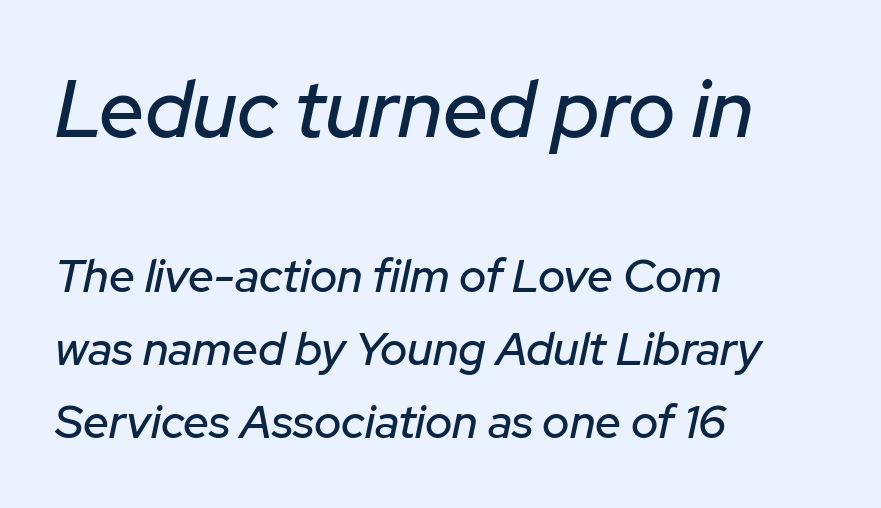
{"italic": "yes", "lean": "right", "slant_degrees": 12, "width": "normal", "stroke_contrast": "low", "x_height": "medium", "monospaced": "no", "underline": "no", "align": "left", "line_spacing": "normal", "line_spacing_ratio": 1.58, "letter_spacing": "normal", "letter_spacing_em": 0.0, "larger_block": "first", "size_ratio": 1.74, "glyph_px": 80}
